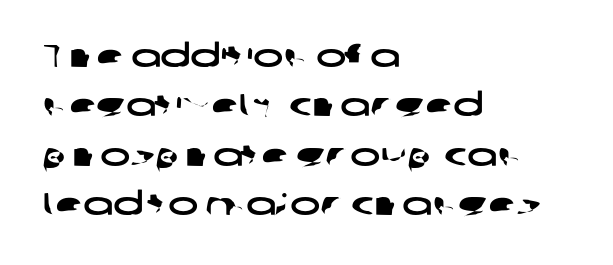
{"serif": "no", "width": "wide", "stroke_contrast": "low", "x_height": "medium", "monospaced": "no", "underline": "no", "align": "left", "line_spacing": "normal", "line_spacing_ratio": 1.54, "letter_spacing": "normal", "letter_spacing_em": 0.0, "glyph_px": 32}
